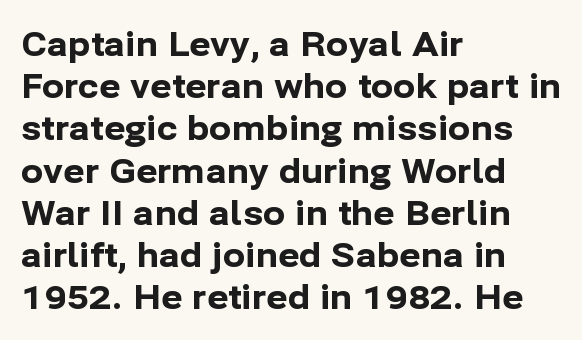
Q: Is the text bold? A: Yes.
Q: Is the text italic (slanted)? A: No, it is upright.
Q: Is the typeface a serif or a sans-serif typeface? A: Sans-serif.
Q: Is the text underlined? A: No.
Q: How is the paragraph aligned? A: Left-aligned.
Q: Is the spacing between letters normal or unusually wide? A: Normal.
Q: Is the spacing between lines tight, normal or loose? A: Normal.
Q: Width (condensed, normal, or wide)? A: Normal.
Q: Stroke contrast? A: Low.
Q: x-height? A: Medium.
Q: Monospaced? A: No.
